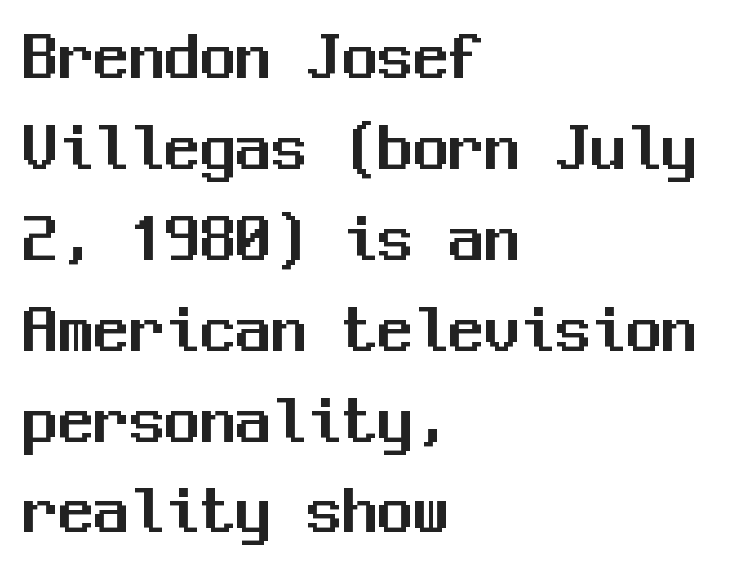
{"serif": "no", "italic": "no", "width": "normal", "stroke_contrast": "medium", "x_height": "medium", "monospaced": "yes", "underline": "no", "align": "left", "line_spacing": "normal", "line_spacing_ratio": 1.28, "letter_spacing": "normal", "letter_spacing_em": 0.0, "glyph_px": 71}
